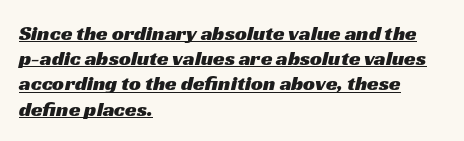
Here the glyphs are tracked normally, forming tight word shapes. The glyphs are accompanied by a horizontal stroke just below them. Does the copy run flush right? No — it runs flush left.
